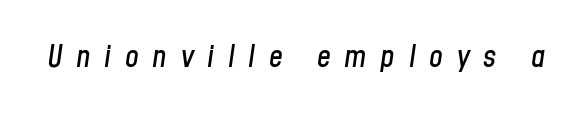
Q: Is the text italic (slanted)? A: Yes, it leans right by about 8 degrees.
Q: Is the text underlined? A: No.
Q: Is the spacing between letters normal or unusually wide? A: Unusually wide.
Q: Width (condensed, normal, or wide)? A: Condensed.
Q: Stroke contrast? A: Low.
Q: x-height? A: Medium.
Q: Monospaced? A: No.
